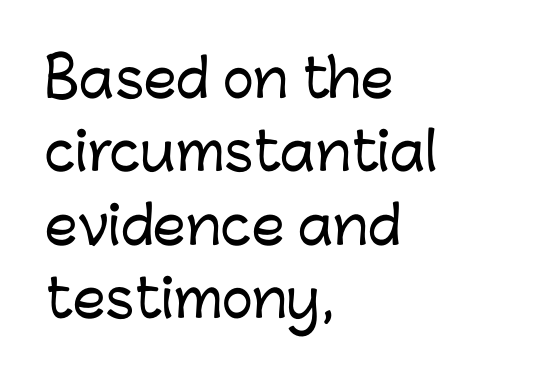
Q: Is the text italic (slanted)? A: No, it is upright.
Q: Is the typeface a serif or a sans-serif typeface? A: Sans-serif.
Q: Is the text underlined? A: No.
Q: How is the paragraph aligned? A: Left-aligned.
Q: Is the spacing between letters normal or unusually wide? A: Normal.
Q: Is the spacing between lines tight, normal or loose? A: Normal.
Q: Width (condensed, normal, or wide)? A: Normal.
Q: Stroke contrast? A: Low.
Q: x-height? A: Medium.
Q: Monospaced? A: No.
